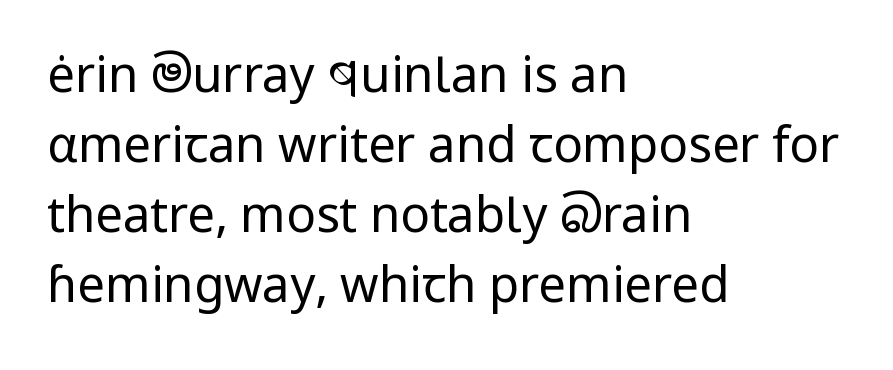
The image shows 49 px regular-weight sans-serif type, upright; set left-aligned, normal line spacing (1.43x), normal letter spacing, not underlined; low stroke contrast and a medium x-height.
